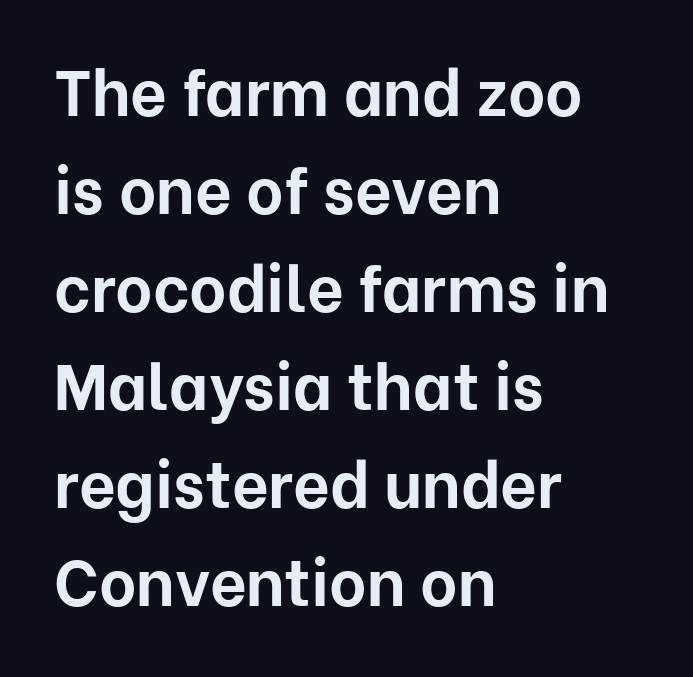
The designer went with a sans here, leaving each stem footless. Think of a printed novel: that variable character pitch is what you see here. Descender tails drop into unmarked territory. The paragraph shown leans on its left margin.
